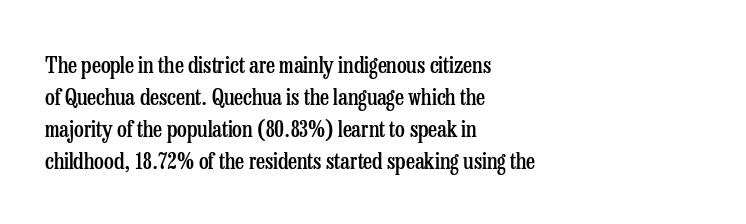
A typesetter would mark this as roman, not italic. If you drew a ruler down the left edge, every line would touch it. Look at the tracking — it's just the regular setting, nothing added. Regular leading.
